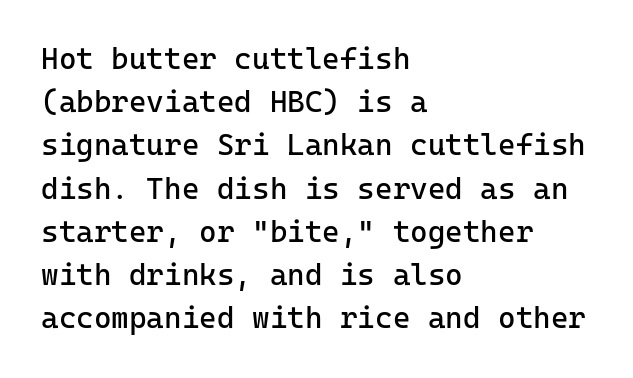
How are the letters spaced? Ordinarily, with no added tracking. The paragraph has a hard left edge and a soft right edge. To sum up the face: it is a sans, with no serifs. The passage shown is not underscored anywhere. Vertically, the passage feels balanced, rows spaced as you'd expect.
